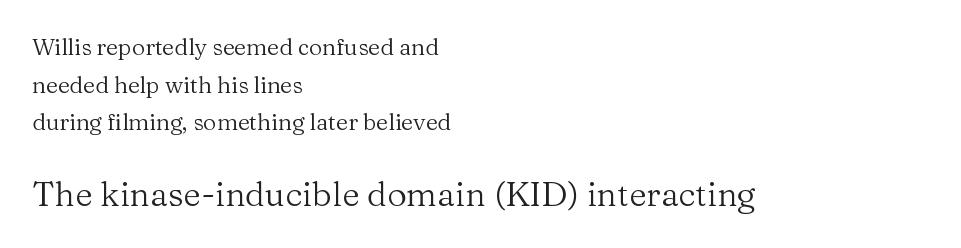
Q: Is the text bold? A: No.
Q: Is the text italic (slanted)? A: No, it is upright.
Q: Is the typeface a serif or a sans-serif typeface? A: Serif.
Q: Is the text underlined? A: No.
Q: How is the paragraph aligned? A: Left-aligned.
Q: Is the spacing between letters normal or unusually wide? A: Normal.
Q: Is the spacing between lines tight, normal or loose? A: Normal.
Q: Which block of text is set in a larger size, the first (top) or the second (bottom)? A: The second (bottom) one.
Q: Width (condensed, normal, or wide)? A: Normal.
Q: Stroke contrast? A: Medium.
Q: x-height? A: Medium.
Q: Monospaced? A: No.
